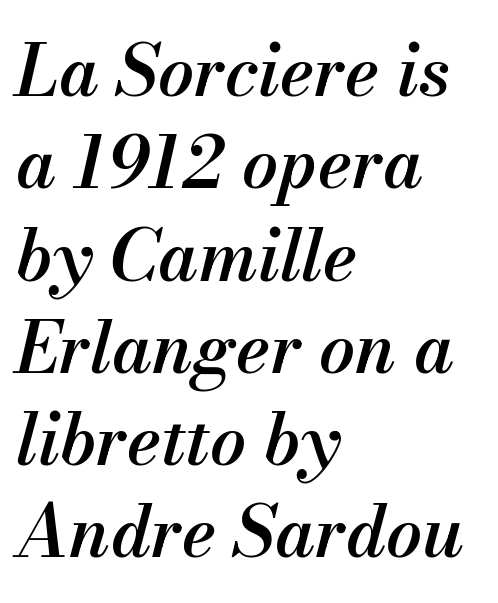
{"italic": "yes", "lean": "right", "slant_degrees": 13, "bold": "semi", "weight": "semibold", "width": "normal", "stroke_contrast": "medium", "x_height": "small", "monospaced": "no", "underline": "no", "align": "left", "line_spacing": "normal", "line_spacing_ratio": 1.3, "letter_spacing": "normal", "letter_spacing_em": 0.0, "glyph_px": 71}
